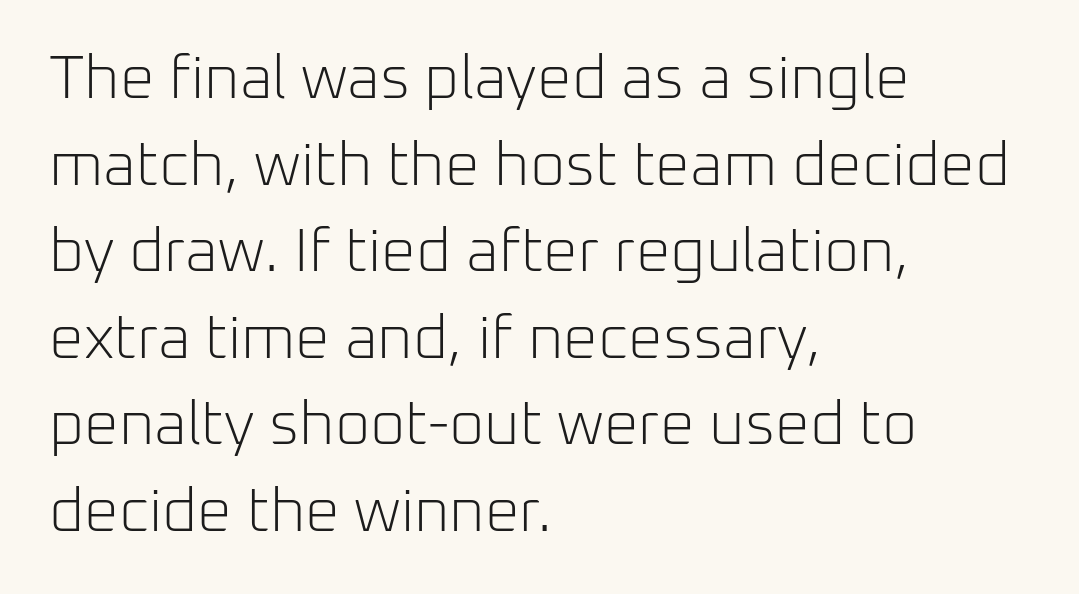
Note the varied advance widths — an 'i' is clearly narrower than an 'm'. The font sits on the lighter half of the weight spectrum, regular included. Characters follow at the spacing the type designer built in. Check under the words: just untouched page.
